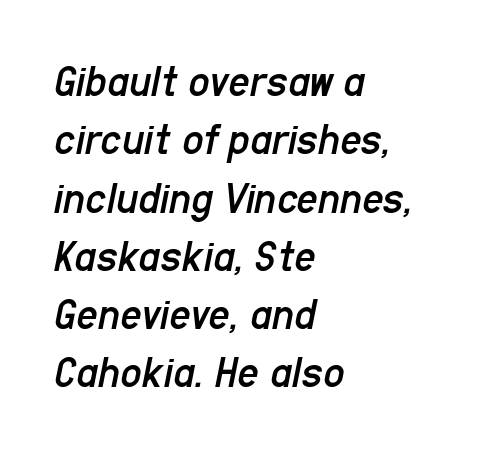
The image shows 47 px regular-weight, condensed type, italic (leaning right); set left-aligned, line spacing 1.24x, normal letter spacing, not underlined; low stroke contrast and a medium x-height.
